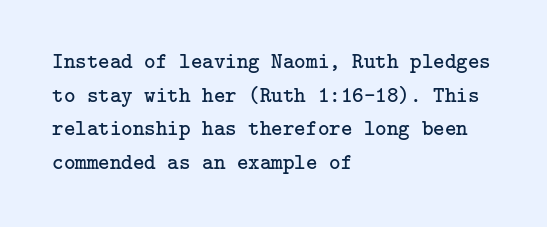
The image shows 22 px text type, upright; set left-aligned, normal line spacing (1.53x), normal letter spacing, not underlined.
